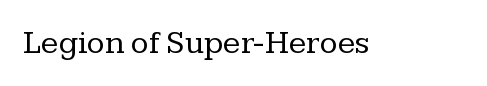
Every stem runs plumb, perpendicular to the baseline. Caption: face not bold, strokes unweighted. Compared with typical body copy, the letter spacing here is the same. No word sits above an underline. The type family on display is of the serif kind. Spacing verdict: proportional, widths tailored to each character.
